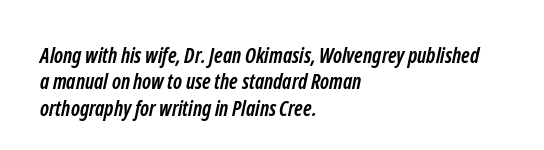
The image shows 21 px bold type; set left-aligned, normal line spacing (1.26x), normal letter spacing, not underlined.
